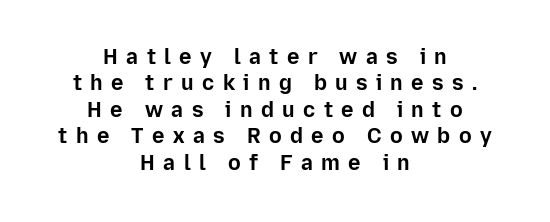
The image shows 21 px bold type, upright; set centered, normal line spacing (1.26x), unusually wide letter spacing (+0.4 em), not underlined.
